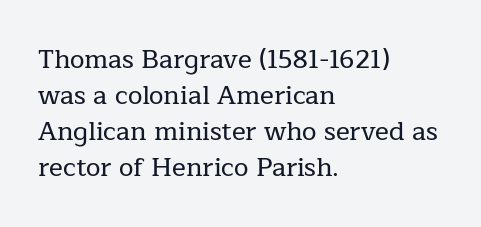
This is roman type, the default non-slanted kind. Standard letterfit; no display-style spreading of the glyphs. Evenly set lines give the paragraph a standard silhouette. The specimen omits any rule beneath the text block's lines. The paragraph shown leans on its left margin.
